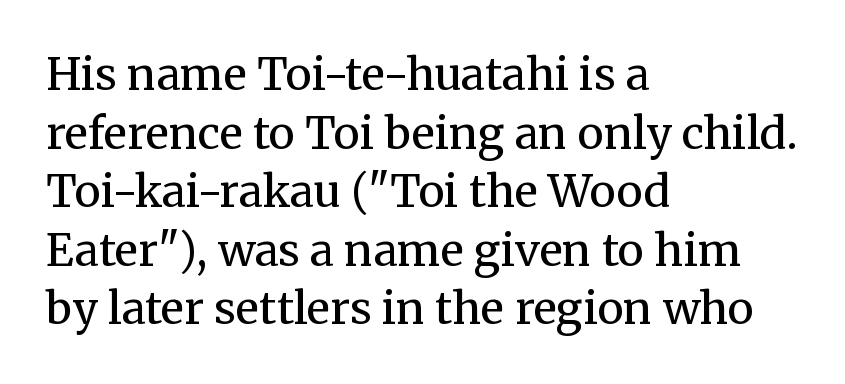
Q: Is the text bold? A: No.
Q: Is the text italic (slanted)? A: No, it is upright.
Q: Is the typeface a serif or a sans-serif typeface? A: Serif.
Q: Is the text underlined? A: No.
Q: How is the paragraph aligned? A: Left-aligned.
Q: Is the spacing between letters normal or unusually wide? A: Normal.
Q: Is the spacing between lines tight, normal or loose? A: Normal.
Q: Width (condensed, normal, or wide)? A: Normal.
Q: Stroke contrast? A: Medium.
Q: x-height? A: Medium.
Q: Monospaced? A: No.
